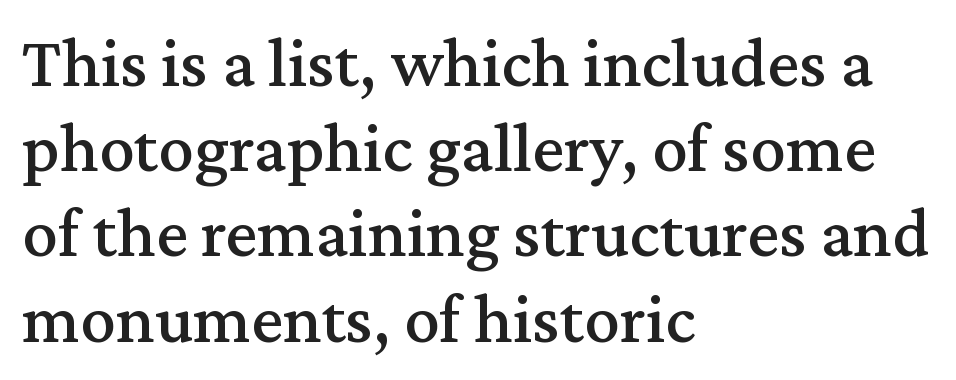
The image shows 71 px serif type, upright; set left-aligned, line spacing 1.2x, normal letter spacing, not underlined; medium stroke contrast and a medium x-height.
